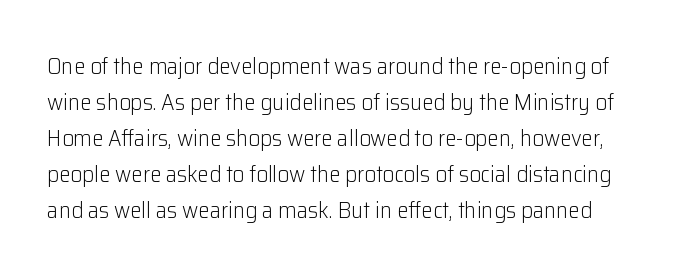
{"italic": "no", "bold": "no", "underline": "no", "line_spacing": "normal", "line_spacing_ratio": 1.57, "letter_spacing": "normal", "letter_spacing_em": 0.0, "glyph_px": 23}
